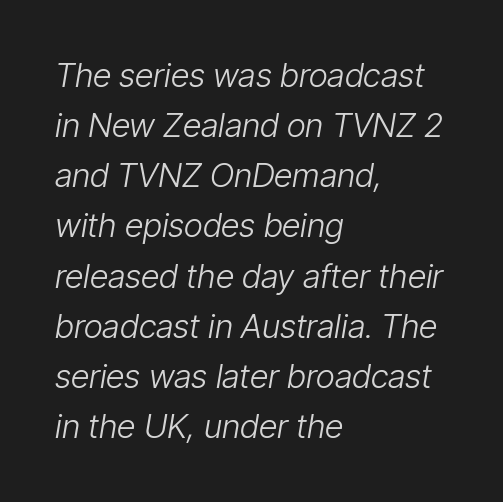
Q: Is the text bold? A: No.
Q: Is the text italic (slanted)? A: Yes, it leans right by about 9 degrees.
Q: Is the text underlined? A: No.
Q: How is the paragraph aligned? A: Left-aligned.
Q: Is the spacing between letters normal or unusually wide? A: Normal.
Q: Is the spacing between lines tight, normal or loose? A: Normal.
Q: Width (condensed, normal, or wide)? A: Condensed.
Q: Stroke contrast? A: Low.
Q: x-height? A: Medium.
Q: Monospaced? A: No.
